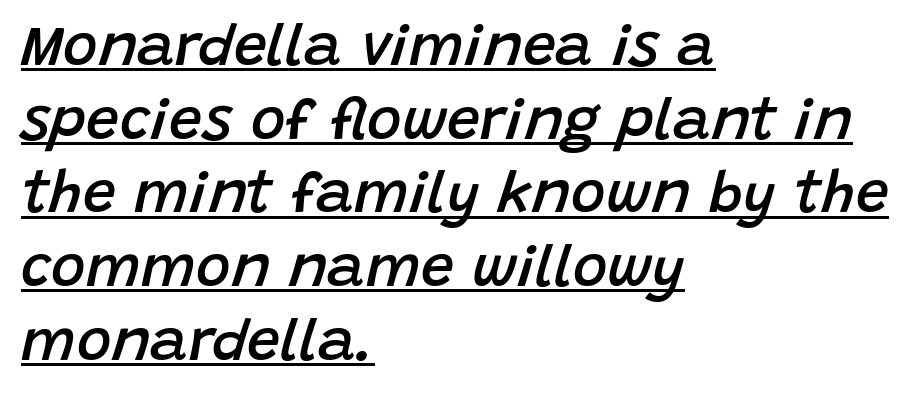
The image shows 59 px semibold type, italic (leaning right); set left-aligned, normal line spacing (1.25x), normal letter spacing, underlined; low stroke contrast and a large x-height.
